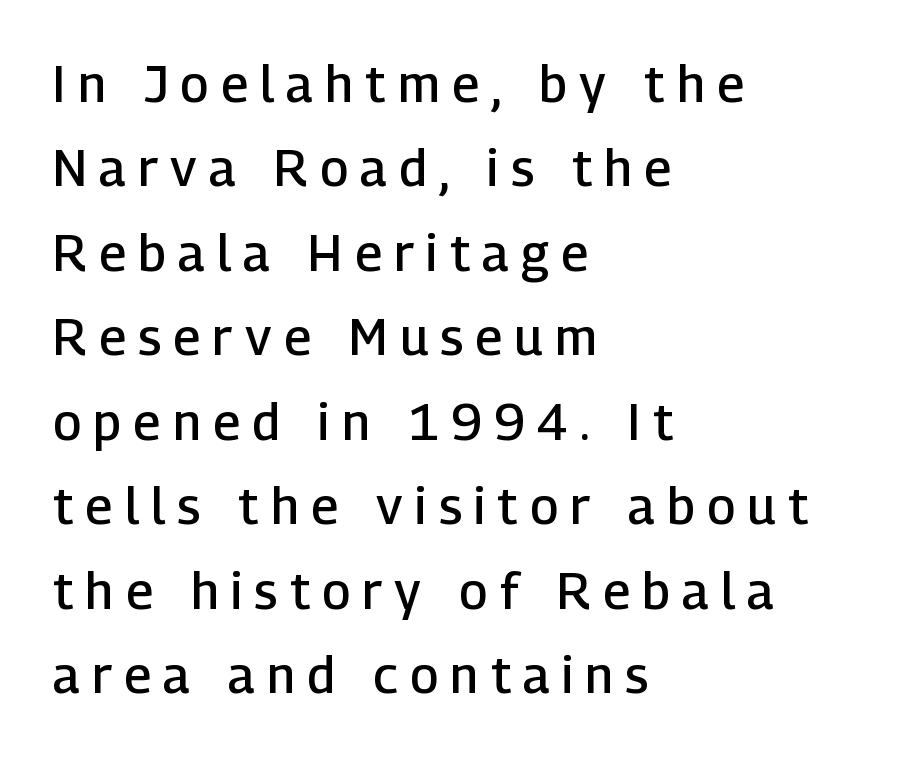
{"serif": "no", "italic": "no", "bold": "semi", "weight": "semibold", "width": "normal", "stroke_contrast": "low", "x_height": "medium", "monospaced": "no", "underline": "no", "align": "left", "line_spacing": "normal", "line_spacing_ratio": 1.69, "letter_spacing": "wide", "letter_spacing_em": 0.25, "glyph_px": 50}
